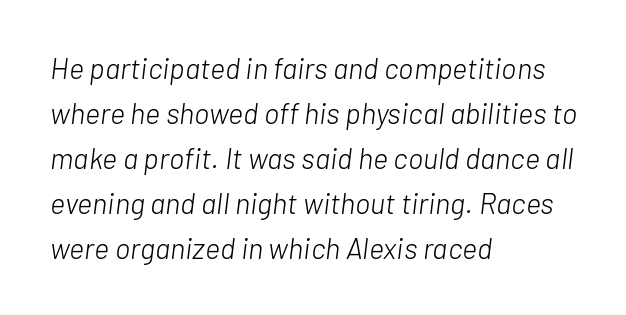
Q: Is the text bold? A: No.
Q: Is the text italic (slanted)? A: Yes, it leans right by about 7 degrees.
Q: Is the text underlined? A: No.
Q: How is the paragraph aligned? A: Left-aligned.
Q: Is the spacing between letters normal or unusually wide? A: Normal.
Q: Is the spacing between lines tight, normal or loose? A: Normal.
Q: Width (condensed, normal, or wide)? A: Normal.
Q: Stroke contrast? A: Low.
Q: x-height? A: Medium.
Q: Monospaced? A: No.
